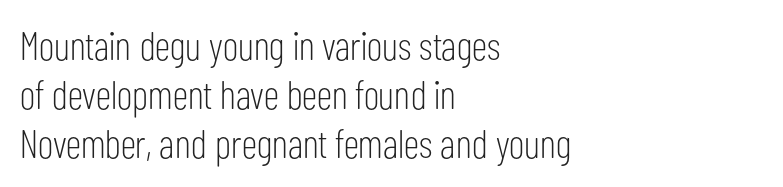
{"serif": "no", "italic": "no", "bold": "no", "weight": "light", "width": "condensed", "stroke_contrast": "low", "x_height": "medium", "monospaced": "no", "underline": "no", "align": "left", "line_spacing_ratio": 1.23, "letter_spacing": "normal", "letter_spacing_em": 0.0, "glyph_px": 40}
